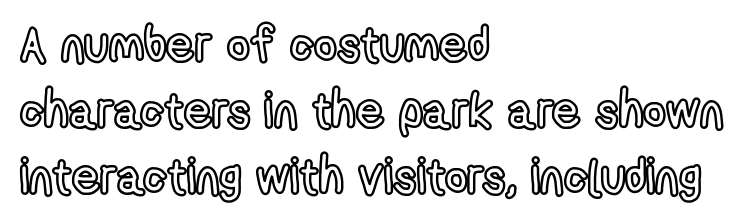
The image shows 49 px condensed type, upright; set left-aligned, normal line spacing (1.35x), normal letter spacing, not underlined; a medium x-height.
